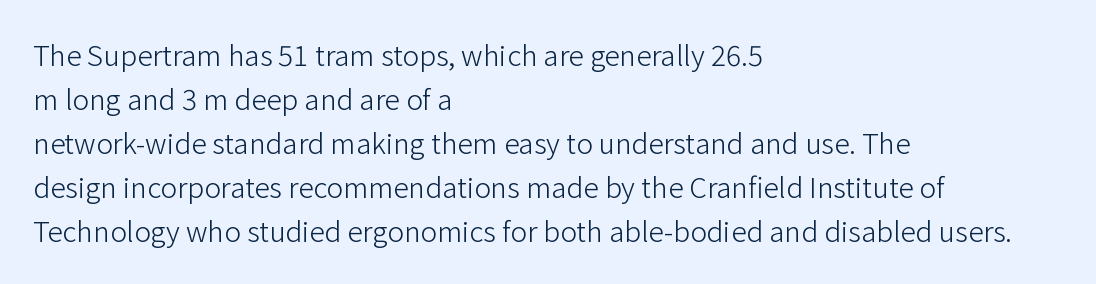
The weight tops out at a normal text grade. Unmarked baselines from the first word to the last. This sample uses an upright cut, with every glyph sitting square on the baseline. Notice how the passage keeps a crisp vertical edge on the left only. Horizontal bands of white between lines are of average thickness. Between one letter and the next there's only the usual sliver of space.
